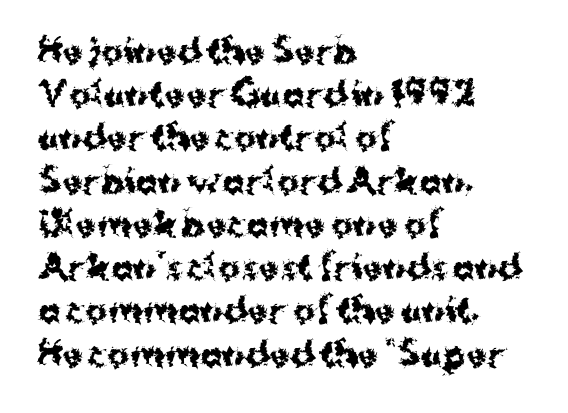
Is there much room between lines? A standard amount, neither cramped nor airy. Note: no serifs on the glyphs. Look at the stroke-to-counter ratio: heavy, a bold. There is no visible air inserted between adjacent glyphs. When letters stand straight like this, we call the style roman or upright.
